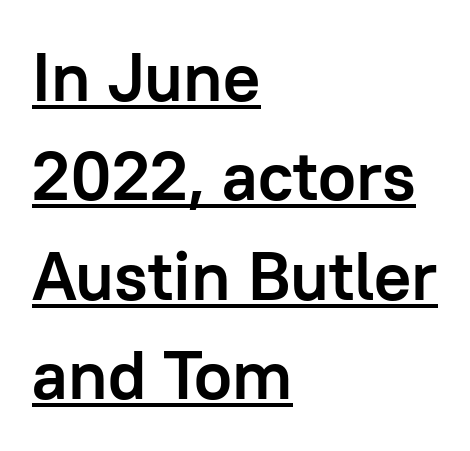
The image shows 69 px semibold sans-serif type, upright; set left-aligned, normal line spacing (1.44x), normal letter spacing, underlined; low stroke contrast and a medium x-height.
